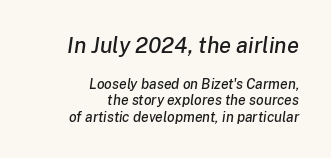
Q: Is the text italic (slanted)? A: Yes, it leans right by about 8 degrees.
Q: Is the text underlined? A: No.
Q: How is the paragraph aligned? A: Right-aligned.
Q: Is the spacing between letters normal or unusually wide? A: Normal.
Q: Which block of text is set in a larger size, the first (top) or the second (bottom)? A: The first (top) one.
